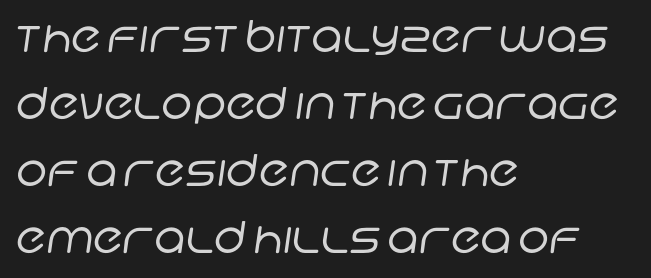
Stroke thickness stays within the range of a standard reading face or lighter. These lines are composed in type without serifs. The area under the type is left untouched. The setting favours the left margin, as ordinary paragraphs usually do. Baseline-to-baseline distance is the conventional proportion of letter height. Proportional: the letters do not fall into vertical columns.
